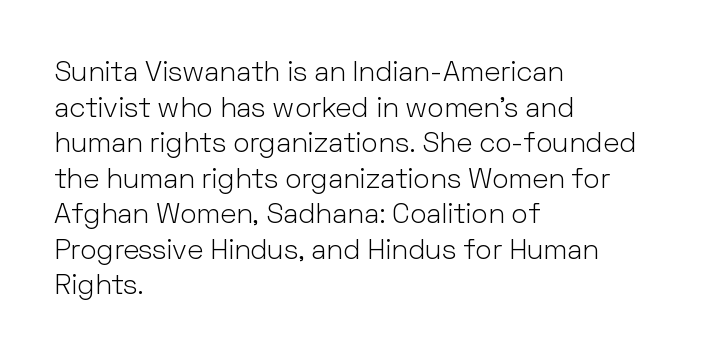
The image shows 28 px light sans-serif type, upright; set left-aligned, normal line spacing (1.27x), normal letter spacing, not underlined; low stroke contrast and a medium x-height.
